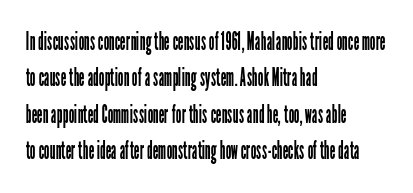
In terms of posture, this sample is upright. The passage shown has conventional tracking throughout. The zone under the glyphs is completely vacant. The lines are quadded left. These glyphs show unthickened strokes, regular width or finer. Rows of type keep a routine distance in the vertical direction.
